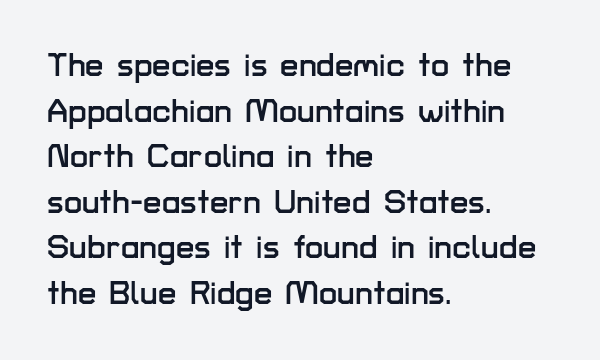
The image shows 33 px sans-serif type, upright; set left-aligned, normal line spacing (1.38x), normal letter spacing, not underlined; low stroke contrast and a medium x-height.
